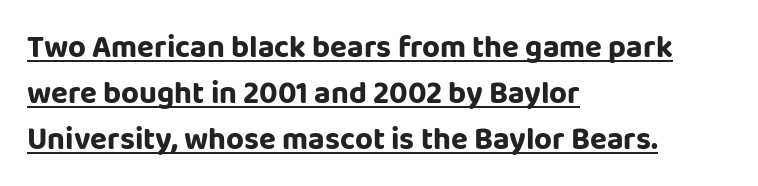
The image shows 31 px sans-serif type, upright; set left-aligned, normal line spacing (1.48x), normal letter spacing, underlined; low stroke contrast and a large x-height.
